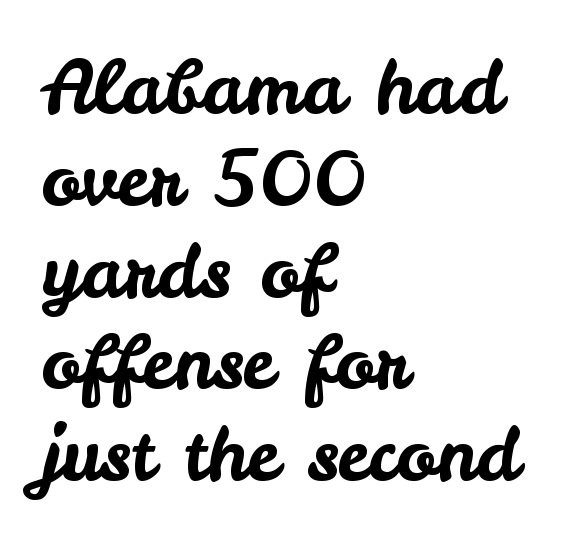
Words float on clear page, feet unadorned. The type is set solid horizontally, with unmodified tracking. A sans-serif font was chosen for this passage. Is this a fixed-width face? No — the glyphs have proportional, varying widths. Alignment: flush left.
